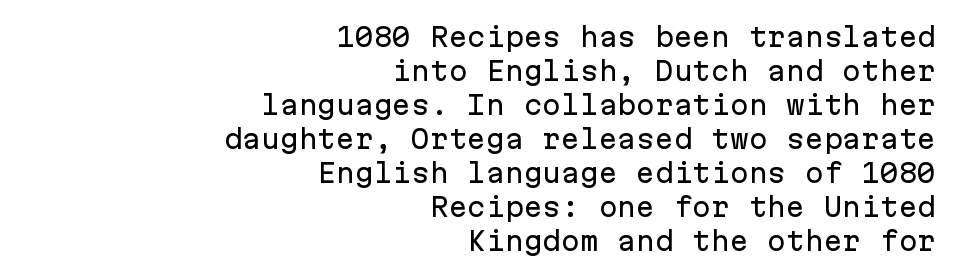
Posture: straight, roman, zero tilt. Any mark beneath the type? The region is blank. No extra tracking has been applied to these lines. Students, observe: this is what conventionally led text looks like. Notice how the passage keeps a crisp vertical edge on the right only.
